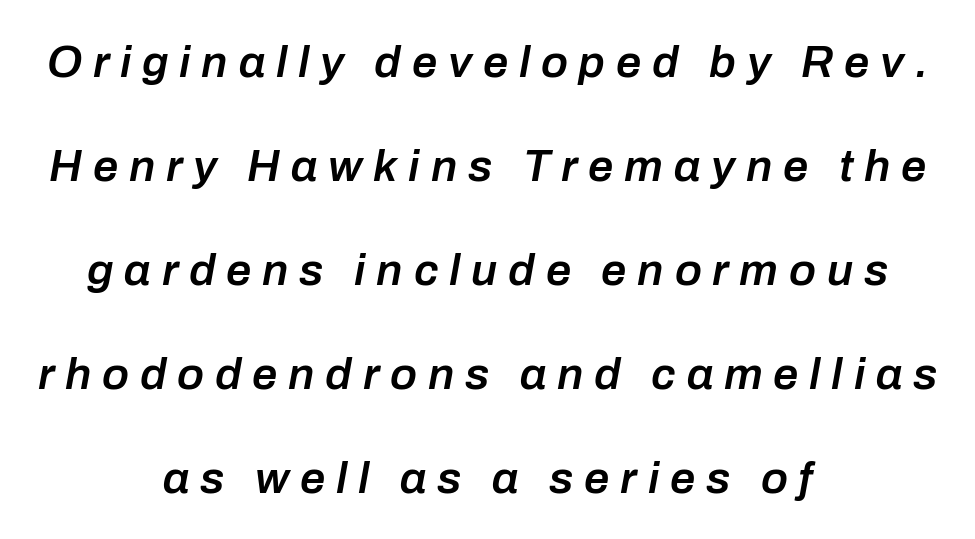
The rendering uses natural spacing where letterforms have individual widths. Baseline-to-baseline distance is far greater than the letter height. In terms of posture, this sample is oblique. Only glyphs here, with clear space below each row. Spacing between characters has been opened up far beyond the box default. Reading down the block, each line starts at a different indent, mirrored at its end.
